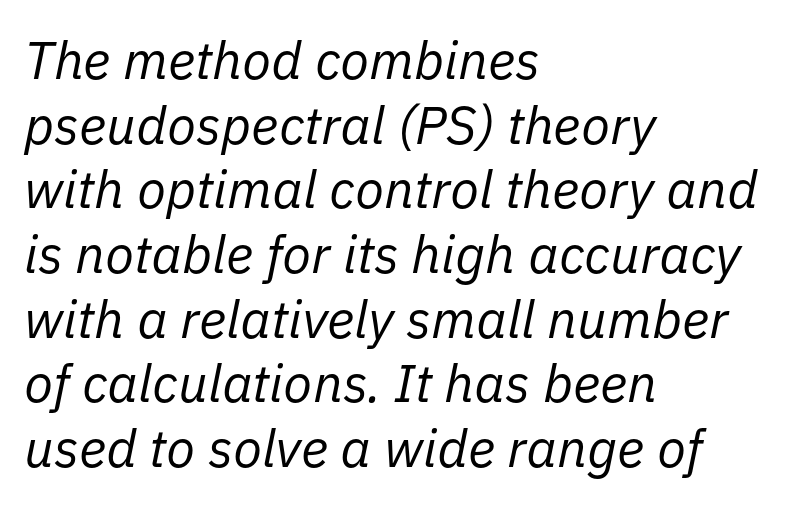
Q: Is the text bold? A: No.
Q: Is the text italic (slanted)? A: Yes, it leans right by about 11 degrees.
Q: Is the text underlined? A: No.
Q: How is the paragraph aligned? A: Left-aligned.
Q: Is the spacing between letters normal or unusually wide? A: Normal.
Q: Width (condensed, normal, or wide)? A: Normal.
Q: Stroke contrast? A: Low.
Q: x-height? A: Medium.
Q: Monospaced? A: No.
